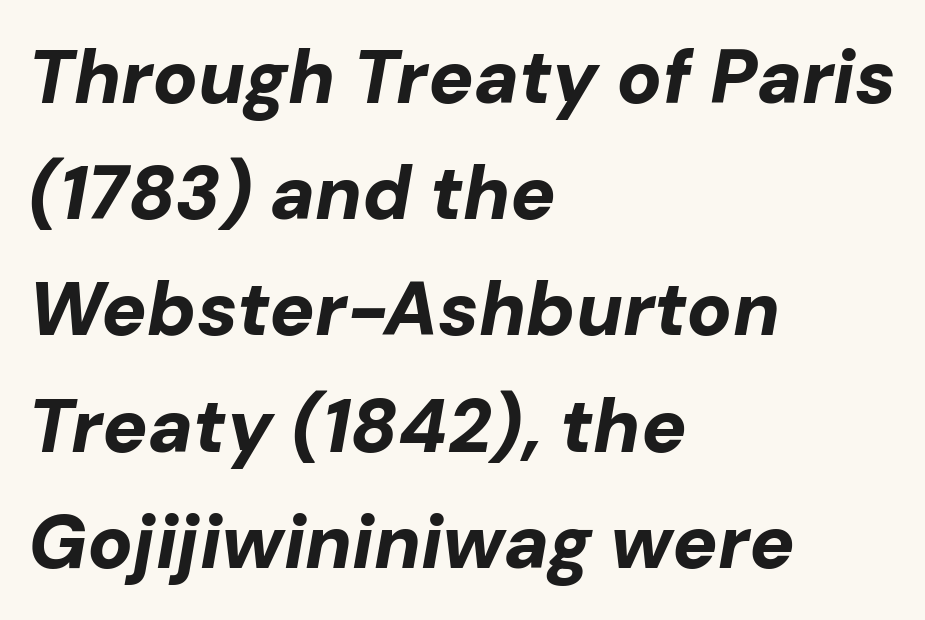
{"italic": "yes", "lean": "right", "slant_degrees": 10, "bold": "yes", "weight": "bold", "width": "normal", "stroke_contrast": "low", "x_height": "medium", "monospaced": "no", "underline": "no", "align": "left", "line_spacing": "normal", "line_spacing_ratio": 1.55, "letter_spacing": "normal", "letter_spacing_em": 0.0, "glyph_px": 75}
